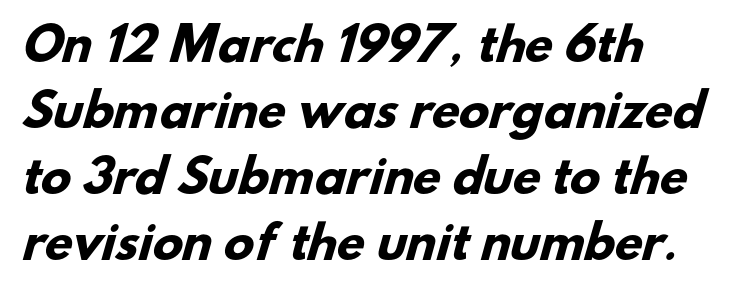
{"serif": "no", "bold": "yes", "weight": "heavy", "width": "normal", "stroke_contrast": "low", "x_height": "small", "monospaced": "no", "underline": "no", "align": "left", "line_spacing": "normal", "line_spacing_ratio": 1.47, "letter_spacing": "normal", "letter_spacing_em": 0.0, "glyph_px": 45}
